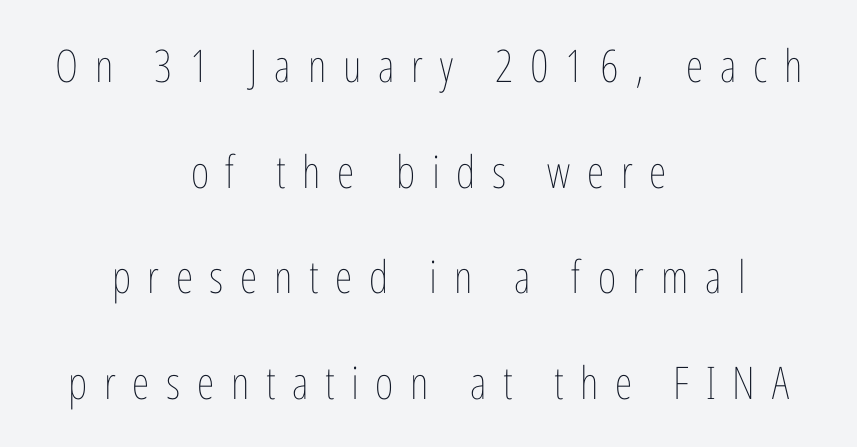
The image shows 45 px thin, condensed type, upright; set centered, loose line spacing (2.35x), unusually wide letter spacing (+0.37 em), not underlined; low stroke contrast and a medium x-height.
